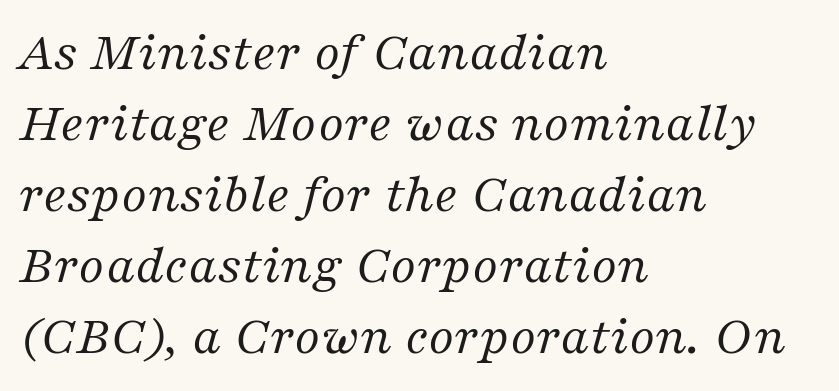
Horizontal bands of white between lines are of average thickness. A typesetter would call this proportional, since set widths differ per character. Every character sits at an angle, as italics do. The specimen omits any rule beneath the text block's lines.
